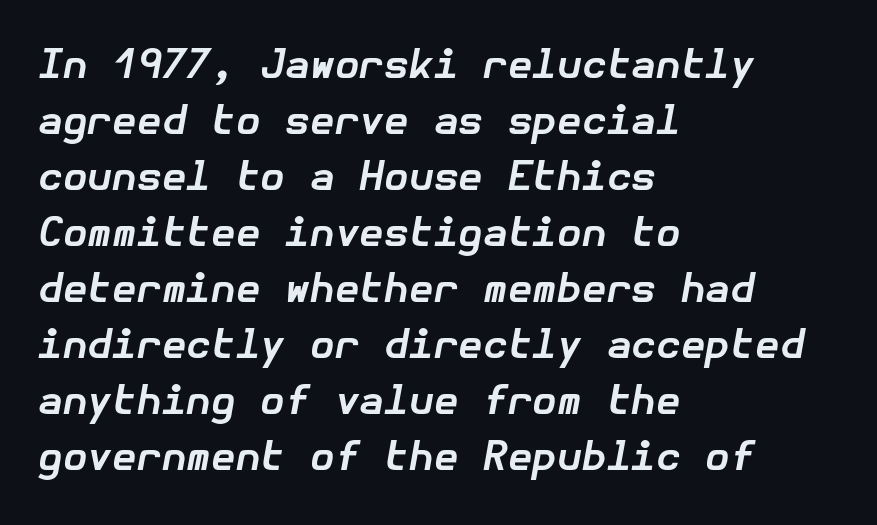
The image shows 40 px bold type, italic (leaning right); set left-aligned, normal line spacing (1.4x), normal letter spacing, not underlined; low stroke contrast and a medium x-height.
